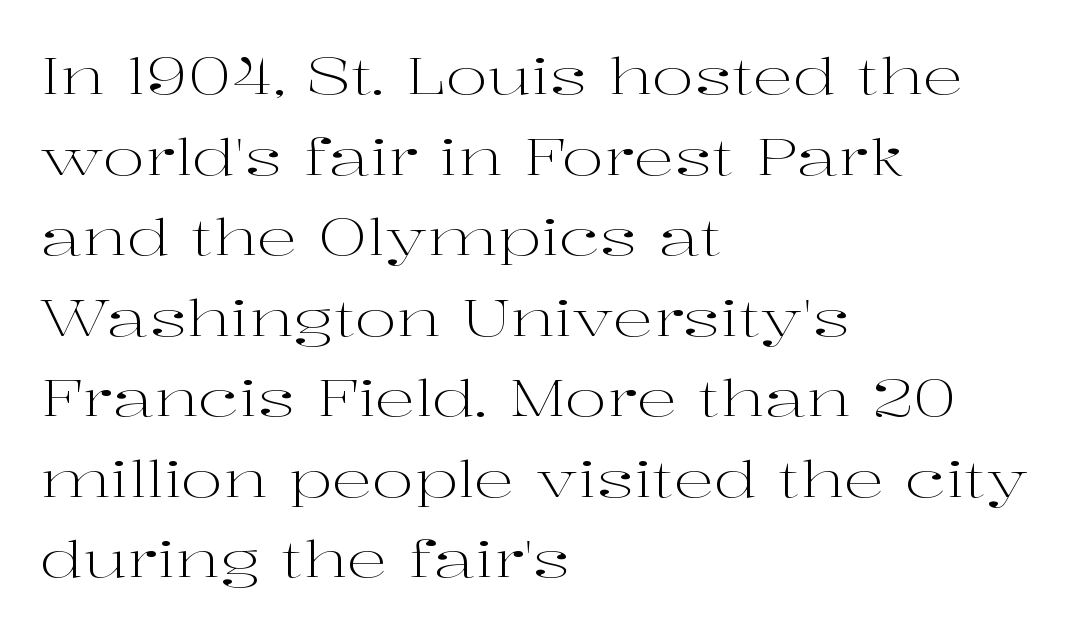
Q: Is the text bold? A: No.
Q: Is the text italic (slanted)? A: No, it is upright.
Q: Is the typeface a serif or a sans-serif typeface? A: Serif.
Q: Is the text underlined? A: No.
Q: How is the paragraph aligned? A: Left-aligned.
Q: Is the spacing between letters normal or unusually wide? A: Normal.
Q: Is the spacing between lines tight, normal or loose? A: Normal.
Q: Width (condensed, normal, or wide)? A: Wide.
Q: Stroke contrast? A: High.
Q: x-height? A: Medium.
Q: Monospaced? A: No.
